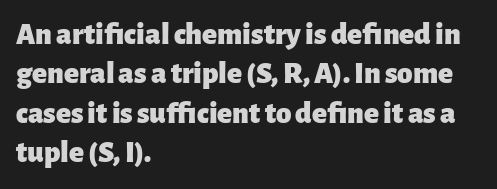
Q: Is the text bold? A: Yes.
Q: Is the text italic (slanted)? A: No, it is upright.
Q: Is the typeface a serif or a sans-serif typeface? A: Sans-serif.
Q: Is the text underlined? A: No.
Q: How is the paragraph aligned? A: Left-aligned.
Q: Is the spacing between letters normal or unusually wide? A: Normal.
Q: Is the spacing between lines tight, normal or loose? A: Normal.
Q: Width (condensed, normal, or wide)? A: Normal.
Q: Stroke contrast? A: Low.
Q: x-height? A: Medium.
Q: Monospaced? A: No.
